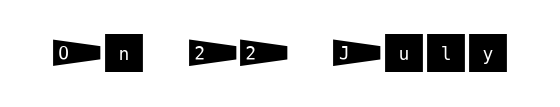
The image shows 43 px sans-serif type, upright; set normal letter spacing, not underlined; medium stroke contrast and a large x-height.
